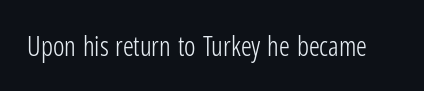
{"italic": "no", "bold": "no", "underline": "no", "letter_spacing": "normal", "letter_spacing_em": 0.0, "glyph_px": 27}
